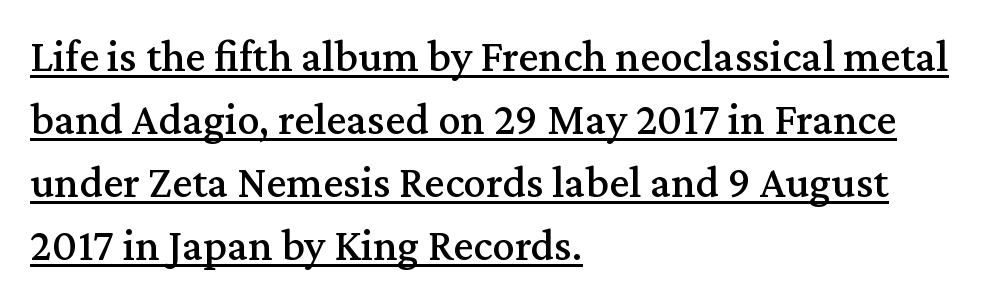
Q: Is the text italic (slanted)? A: No, it is upright.
Q: Is the typeface a serif or a sans-serif typeface? A: Serif.
Q: Is the text underlined? A: Yes.
Q: How is the paragraph aligned? A: Left-aligned.
Q: Is the spacing between letters normal or unusually wide? A: Normal.
Q: Is the spacing between lines tight, normal or loose? A: Normal.
Q: Width (condensed, normal, or wide)? A: Normal.
Q: Stroke contrast? A: Medium.
Q: x-height? A: Medium.
Q: Monospaced? A: No.
